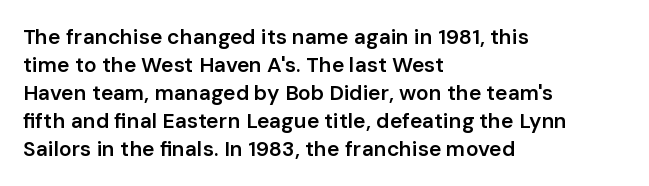
{"italic": "no", "bold": "semi", "underline": "no", "align": "left", "line_spacing": "normal", "line_spacing_ratio": 1.33, "letter_spacing": "normal", "letter_spacing_em": 0.0, "glyph_px": 21}
